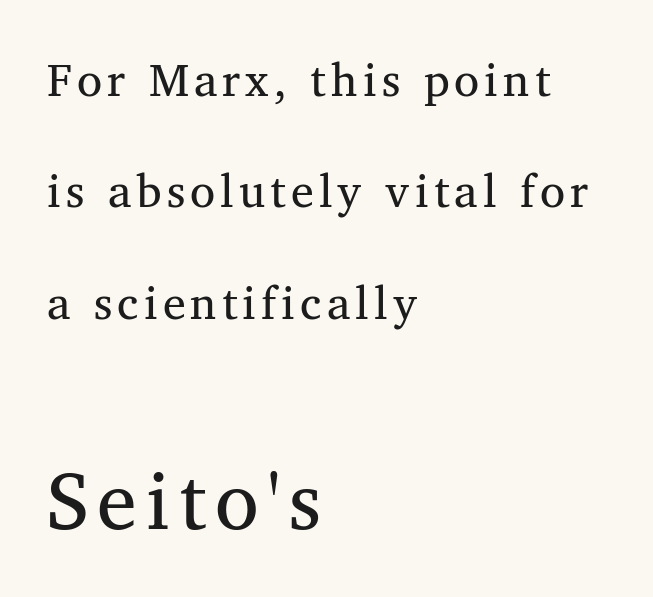
Q: Is the text bold? A: No.
Q: Is the typeface a serif or a sans-serif typeface? A: Serif.
Q: Is the text underlined? A: No.
Q: How is the paragraph aligned? A: Left-aligned.
Q: Is the spacing between lines tight, normal or loose? A: Loose.
Q: Which block of text is set in a larger size, the first (top) or the second (bottom)? A: The second (bottom) one.
Q: Width (condensed, normal, or wide)? A: Normal.
Q: Stroke contrast? A: Medium.
Q: x-height? A: Medium.
Q: Monospaced? A: No.
